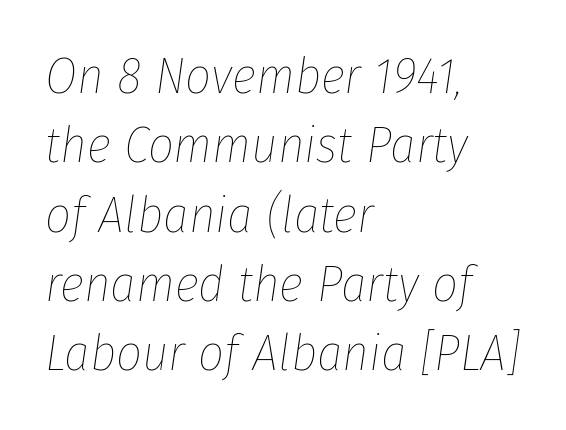
Q: Is the text bold? A: No.
Q: Is the text italic (slanted)? A: Yes, it leans right by about 8 degrees.
Q: Is the text underlined? A: No.
Q: How is the paragraph aligned? A: Left-aligned.
Q: Is the spacing between letters normal or unusually wide? A: Normal.
Q: Is the spacing between lines tight, normal or loose? A: Normal.
Q: Width (condensed, normal, or wide)? A: Condensed.
Q: Stroke contrast? A: Low.
Q: x-height? A: Medium.
Q: Monospaced? A: No.
